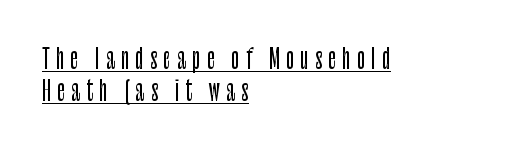
The image shows 26 px text type, upright; set left-aligned, line spacing 1.24x, unusually wide letter spacing (+0.25 em), underlined.
